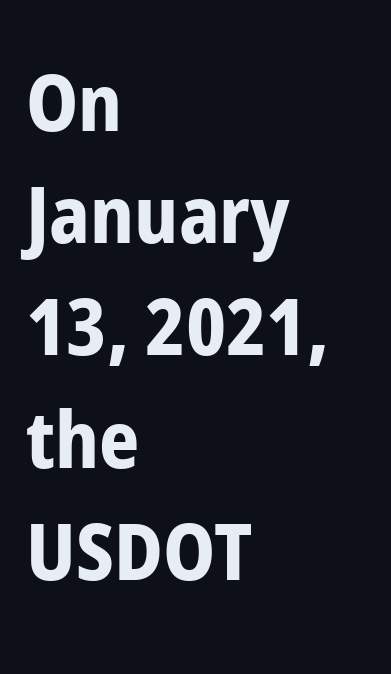
Q: Is the text bold? A: Yes.
Q: Is the text italic (slanted)? A: No, it is upright.
Q: Is the typeface a serif or a sans-serif typeface? A: Sans-serif.
Q: Is the text underlined? A: No.
Q: How is the paragraph aligned? A: Left-aligned.
Q: Is the spacing between letters normal or unusually wide? A: Normal.
Q: Is the spacing between lines tight, normal or loose? A: Normal.
Q: Width (condensed, normal, or wide)? A: Condensed.
Q: Stroke contrast? A: Low.
Q: x-height? A: Medium.
Q: Monospaced? A: No.
